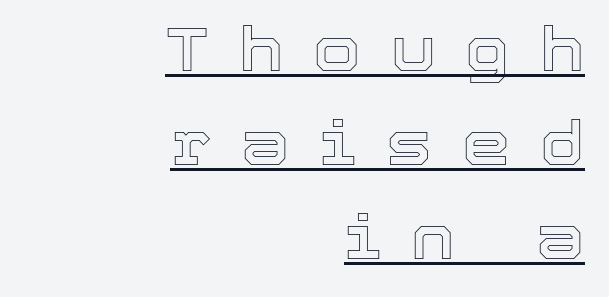
The image shows 61 px text type, upright; set right-aligned, normal line spacing (1.54x), unusually wide letter spacing (+0.49 em), underlined; a medium x-height.
